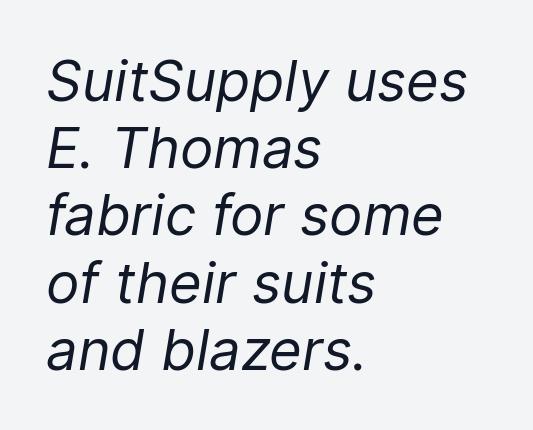
Q: Is the text bold? A: No.
Q: Is the text italic (slanted)? A: Yes, it leans right by about 9 degrees.
Q: Is the text underlined? A: No.
Q: How is the paragraph aligned? A: Left-aligned.
Q: Is the spacing between letters normal or unusually wide? A: Normal.
Q: Width (condensed, normal, or wide)? A: Normal.
Q: Stroke contrast? A: Low.
Q: x-height? A: Medium.
Q: Monospaced? A: No.
